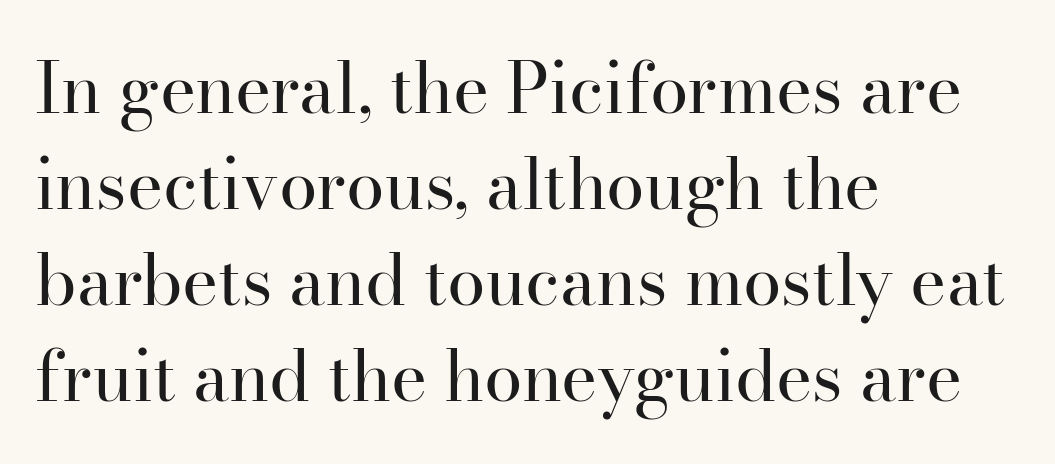
The space between consecutive lines is moderate. These lines stack with their left ends in a neat column. Look at the bottom of the vertical strokes: they flare into serifs here. Nope, not italic — everything's standing straight.
